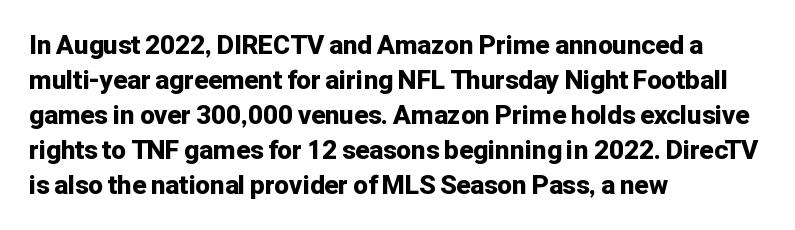
Spacing between characters is what you'd get straight out of the box. If you drew a line through each stem, it would be perfectly vertical. Which margin do the lines hug? The left one — the right edge is uneven. Leading: standard. Is the type bold? Yes — the strokes are clearly thick and heavy.
